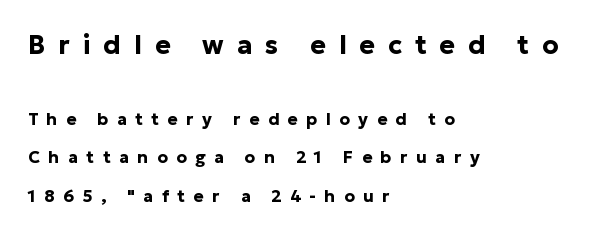
Q: Is the text bold? A: Yes.
Q: Is the text italic (slanted)? A: No, it is upright.
Q: Is the text underlined? A: No.
Q: How is the paragraph aligned? A: Left-aligned.
Q: Is the spacing between letters normal or unusually wide? A: Unusually wide.
Q: Is the spacing between lines tight, normal or loose? A: Loose.
Q: Which block of text is set in a larger size, the first (top) or the second (bottom)? A: The first (top) one.
